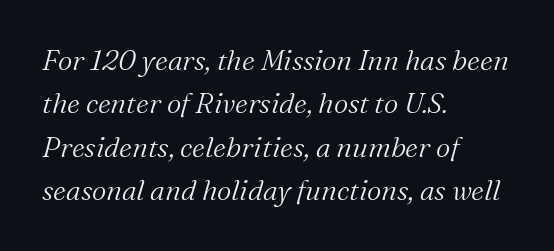
The image shows 28 px light serif type, italic (leaning right); set left-aligned, normal line spacing (1.55x), normal letter spacing, not underlined; medium stroke contrast and a medium x-height.
